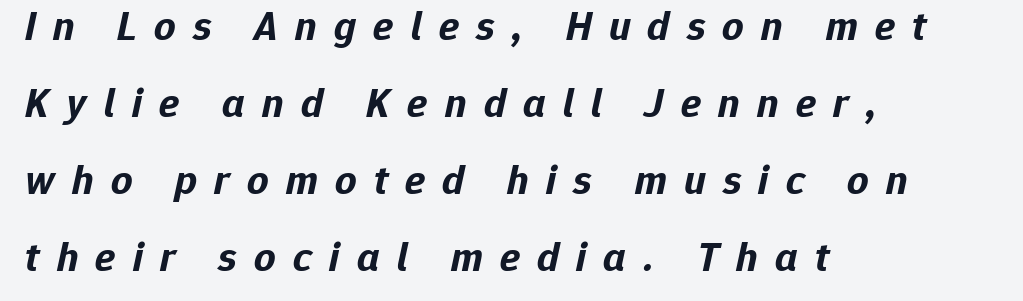
Q: Is the text bold? A: Yes.
Q: Is the text italic (slanted)? A: Yes, it leans right by about 12 degrees.
Q: Is the text underlined? A: No.
Q: How is the paragraph aligned? A: Left-aligned.
Q: Is the spacing between letters normal or unusually wide? A: Unusually wide.
Q: Width (condensed, normal, or wide)? A: Normal.
Q: Stroke contrast? A: Low.
Q: x-height? A: Medium.
Q: Monospaced? A: No.
